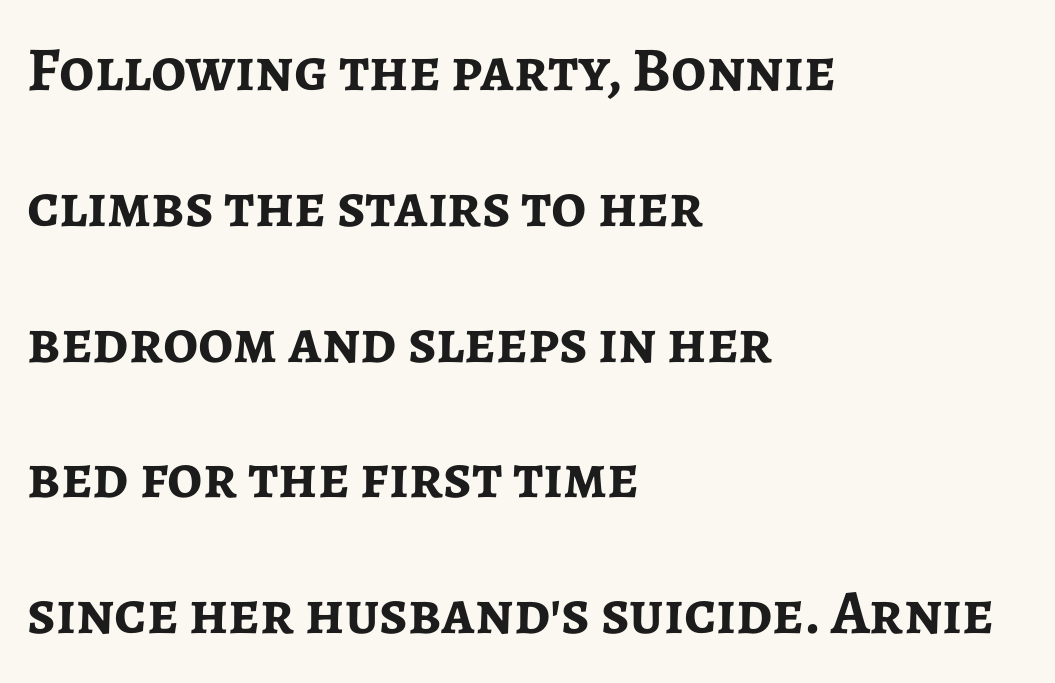
{"serif": "no", "italic": "no", "bold": "yes", "weight": "semibold", "width": "normal", "stroke_contrast": "low", "x_height": "medium", "monospaced": "no", "underline": "no", "align": "left", "line_spacing": "loose", "line_spacing_ratio": 2.19, "letter_spacing": "normal", "letter_spacing_em": 0.0, "glyph_px": 62}
